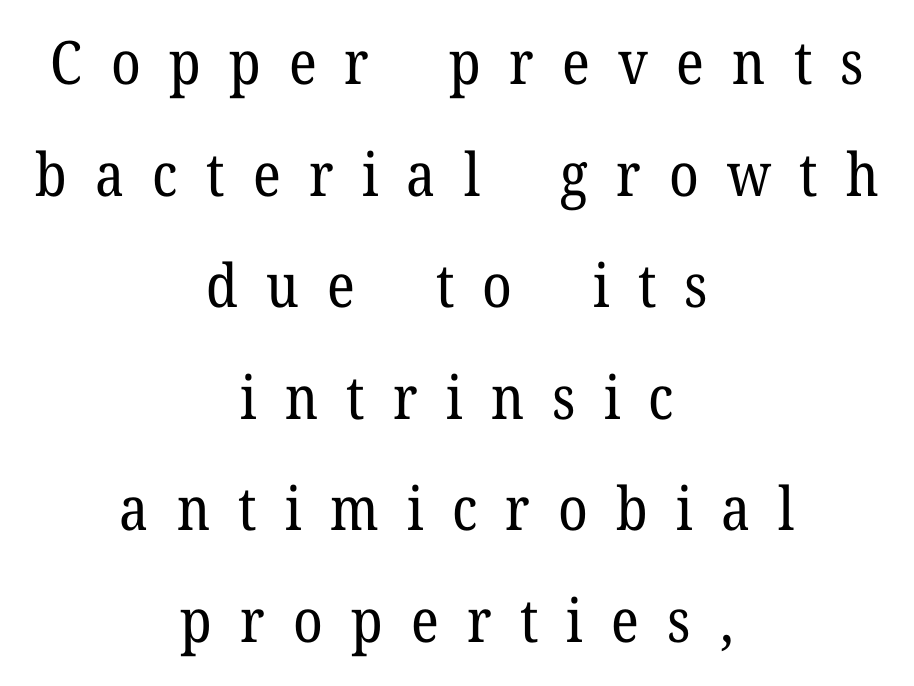
Q: Is the text bold? A: No.
Q: Is the text italic (slanted)? A: No, it is upright.
Q: Is the typeface a serif or a sans-serif typeface? A: Serif.
Q: Is the text underlined? A: No.
Q: How is the paragraph aligned? A: Centered.
Q: Is the spacing between letters normal or unusually wide? A: Unusually wide.
Q: Width (condensed, normal, or wide)? A: Normal.
Q: Stroke contrast? A: Low.
Q: x-height? A: Medium.
Q: Monospaced? A: No.
